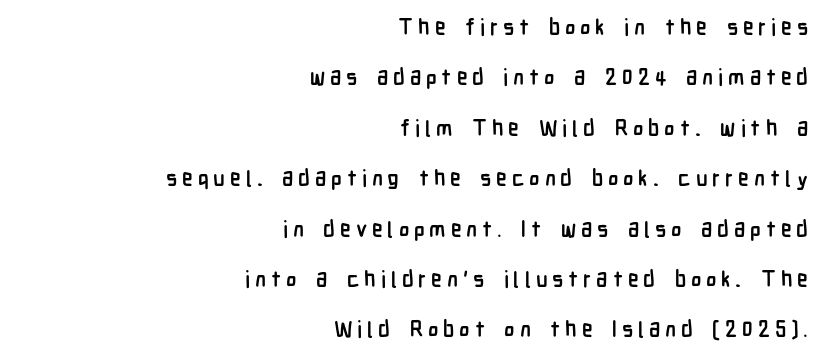
The image shows 22 px bold type, upright; set right-aligned, loose line spacing (2.29x), unusually wide letter spacing (+0.22 em), not underlined.
